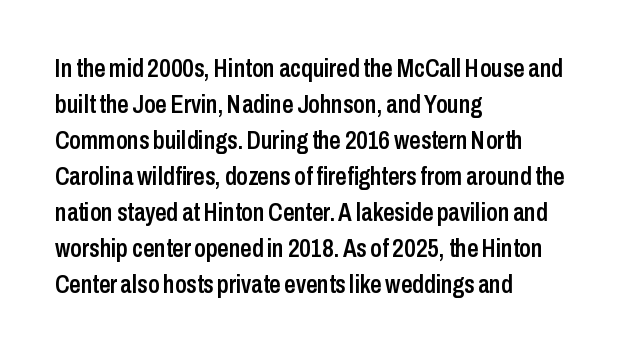
The image shows 25 px text type, upright; set left-aligned, normal line spacing (1.44x), normal letter spacing, not underlined.
